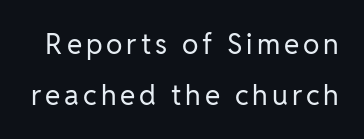
{"serif": "no", "italic": "no", "bold": "no", "weight": "regular", "width": "normal", "stroke_contrast": "low", "x_height": "medium", "monospaced": "no", "underline": "no", "line_spacing_ratio": 1.81, "glyph_px": 28}
